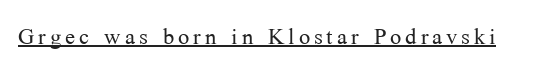
Look at the bottom of the vertical strokes: they flare into serifs here. Spacing verdict: proportional, widths tailored to each character. The lettering holds an erect, upright posture throughout. The letterforms sit at book weight or below. You can see a thin bar hugging the bottom of the glyphs.
